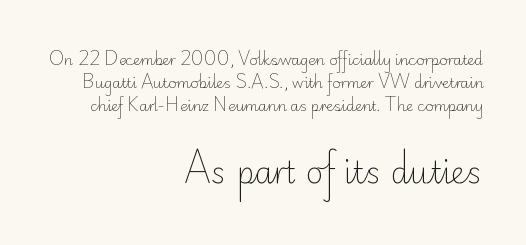
Q: Is the text bold? A: No.
Q: Is the text italic (slanted)? A: No, it is upright.
Q: Is the typeface a serif or a sans-serif typeface? A: Sans-serif.
Q: Is the text underlined? A: No.
Q: How is the paragraph aligned? A: Right-aligned.
Q: Is the spacing between letters normal or unusually wide? A: Normal.
Q: Is the spacing between lines tight, normal or loose? A: Normal.
Q: Which block of text is set in a larger size, the first (top) or the second (bottom)? A: The second (bottom) one.
Q: Width (condensed, normal, or wide)? A: Normal.
Q: Stroke contrast? A: Low.
Q: x-height? A: Small.
Q: Monospaced? A: No.
